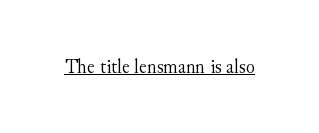
Italic: no, the glyphs are upright roman. You can see a thin bar hugging the bottom of the glyphs. Nothing heavy about these letters — not bold at all. Look at the tracking — it's just the regular setting, nothing added.
